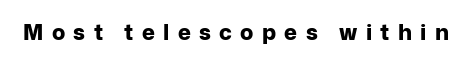
{"italic": "no", "bold": "yes", "underline": "no", "letter_spacing": "wide", "letter_spacing_em": 0.38, "glyph_px": 22}
